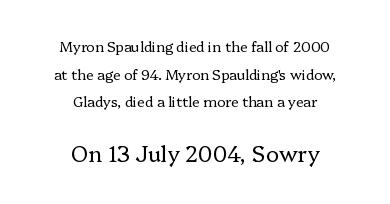
Short note: letters normally spaced. Is the lower block the larger one? Yes — the lower block carries the bigger type. Interline gaps are noticeably wide in this sample. The area under the type is left untouched. Notice how the stems are strictly vertical — no italics here.
